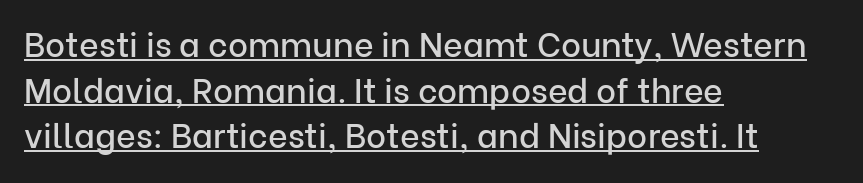
The image shows 34 px sans-serif type, upright; set left-aligned, normal line spacing (1.34x), normal letter spacing, underlined; low stroke contrast and a medium x-height.
